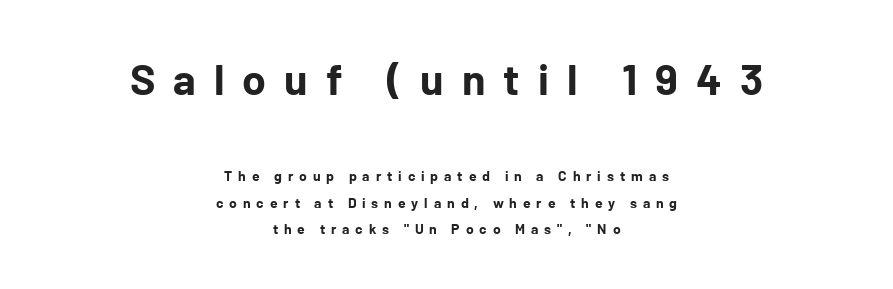
{"serif": "no", "italic": "no", "bold": "yes", "weight": "bold", "width": "normal", "stroke_contrast": "low", "x_height": "medium", "monospaced": "no", "underline": "no", "align": "center", "line_spacing_ratio": 1.88, "letter_spacing": "wide", "letter_spacing_em": 0.42, "larger_block": "first", "size_ratio": 3.07, "glyph_px": 43}
